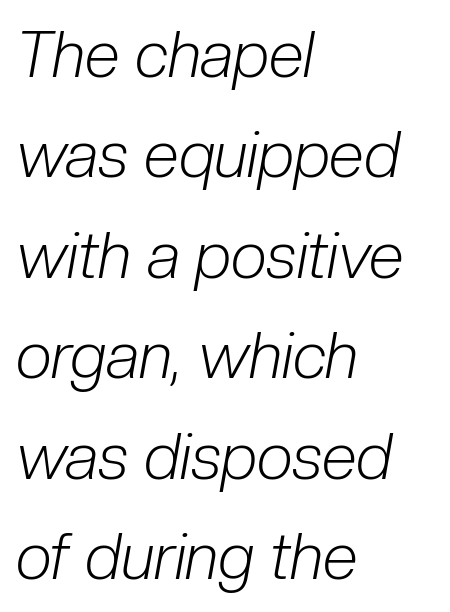
The foot of each line stays bare and open. Successive baselines arrive at the customary interval. Every character sits at an angle, as italics do. The horizontal fit of the characters is conventional and even.
